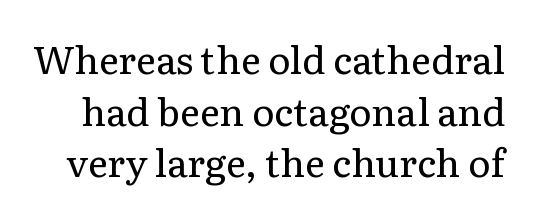
To sum up the face: it has serifs. Each letter keeps its own natural width here, so spacing adapts to shape. The lettering stays uniformly vertical, giving the passage a roman look. Just letters on the line, the space beneath them empty.
